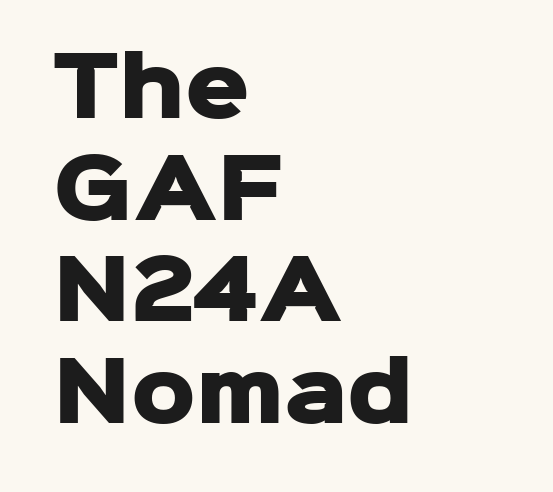
Q: Is the text bold? A: Yes.
Q: Is the text italic (slanted)? A: No, it is upright.
Q: Is the typeface a serif or a sans-serif typeface? A: Sans-serif.
Q: Is the text underlined? A: No.
Q: How is the paragraph aligned? A: Left-aligned.
Q: Is the spacing between letters normal or unusually wide? A: Normal.
Q: Is the spacing between lines tight, normal or loose? A: Normal.
Q: Width (condensed, normal, or wide)? A: Normal.
Q: Stroke contrast? A: Low.
Q: x-height? A: Medium.
Q: Monospaced? A: No.
